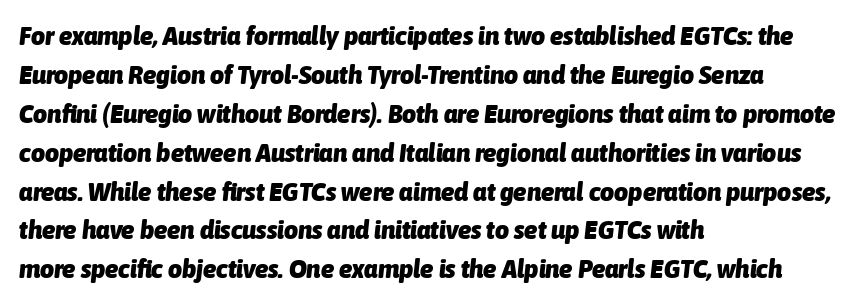
The image shows 27 px bold type, italic (leaning right); set left-aligned, normal line spacing (1.44x), normal letter spacing, not underlined.
